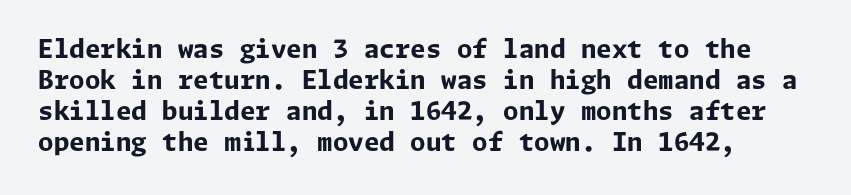
The image shows 25 px bold type, upright; set line spacing 1.24x, normal letter spacing, not underlined.
